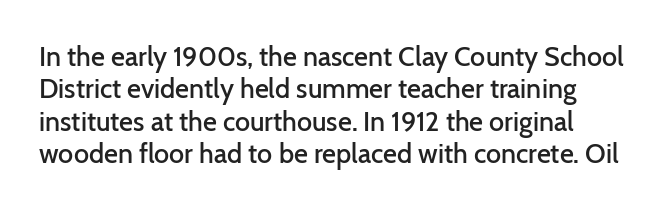
Q: Is the text bold? A: Semi-bold.
Q: Is the text italic (slanted)? A: No, it is upright.
Q: Is the text underlined? A: No.
Q: Is the spacing between letters normal or unusually wide? A: Normal.
